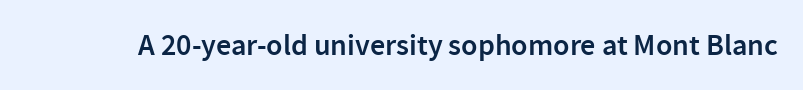
Q: Is the text bold? A: Semi-bold.
Q: Is the text italic (slanted)? A: No, it is upright.
Q: Is the typeface a serif or a sans-serif typeface? A: Sans-serif.
Q: Is the text underlined? A: No.
Q: Is the spacing between letters normal or unusually wide? A: Normal.
Q: Width (condensed, normal, or wide)? A: Normal.
Q: Stroke contrast? A: Low.
Q: x-height? A: Medium.
Q: Monospaced? A: No.
